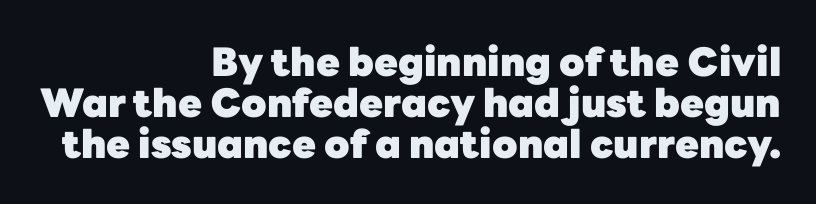
Examine the stroke ends and you'll find no serifs. Is the block centered? No — it sits flush against the right margin. The letters are bold, with thick, heavy strokes. Successive baselines arrive quickly, one right under another.
